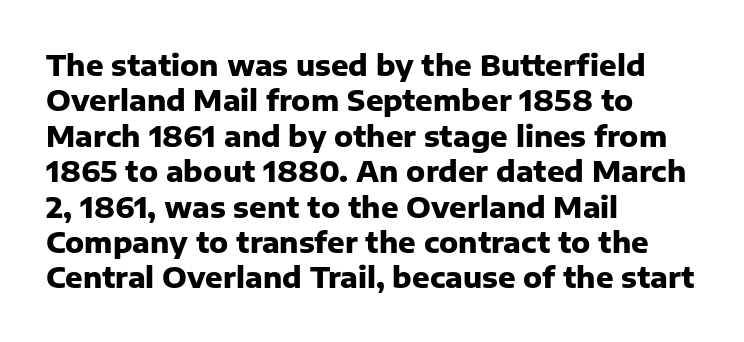
{"serif": "no", "italic": "no", "bold": "yes", "weight": "heavy", "width": "normal", "stroke_contrast": "low", "x_height": "medium", "monospaced": "no", "underline": "no", "align": "left", "line_spacing_ratio": 1.22, "letter_spacing": "normal", "letter_spacing_em": 0.0, "glyph_px": 29}
